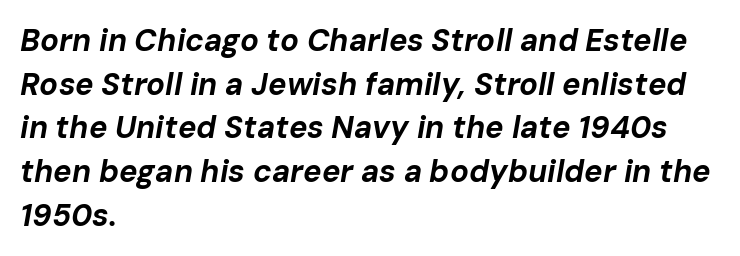
Q: Is the text bold? A: Yes.
Q: Is the text italic (slanted)? A: Yes, it leans right by about 10 degrees.
Q: Is the text underlined? A: No.
Q: How is the paragraph aligned? A: Left-aligned.
Q: Is the spacing between letters normal or unusually wide? A: Normal.
Q: Is the spacing between lines tight, normal or loose? A: Normal.
Q: Width (condensed, normal, or wide)? A: Normal.
Q: Stroke contrast? A: Low.
Q: x-height? A: Medium.
Q: Monospaced? A: No.
